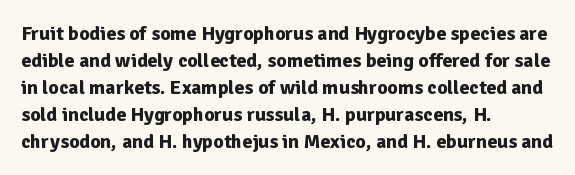
{"italic": "no", "bold": "yes", "underline": "no", "align": "left", "line_spacing": "normal", "line_spacing_ratio": 1.35, "letter_spacing": "normal", "letter_spacing_em": 0.0, "glyph_px": 20}
